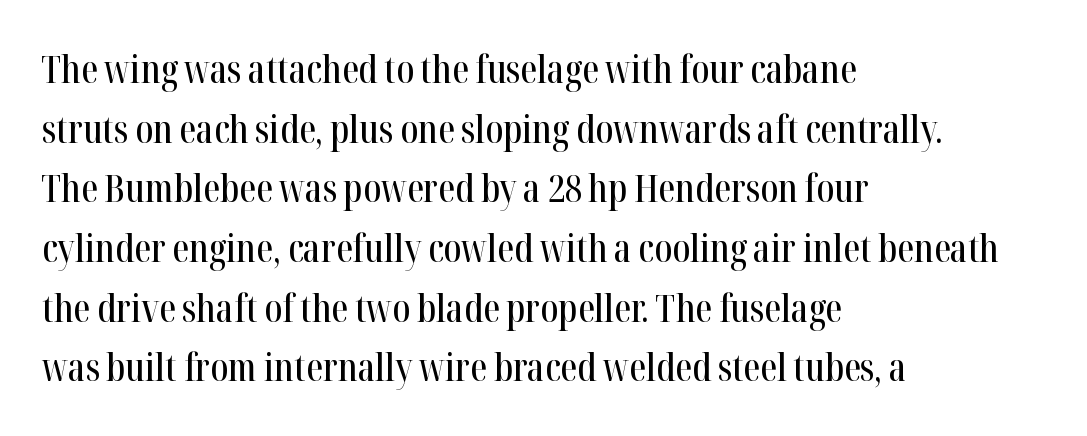
The image shows 38 px condensed serif type, upright; set left-aligned, normal line spacing (1.57x), normal letter spacing, not underlined; high stroke contrast and a medium x-height.
